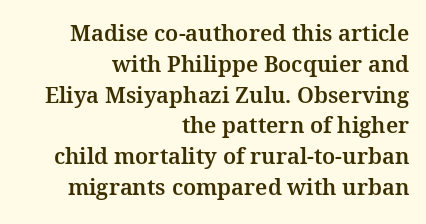
Which margin do the lines hug? The right one — the left edge is uneven. Tracking value appears to be zero — textbook default spacing. The typography opts for an upright posture over an oblique one. This sample keeps an unexceptional amount of space between lines.
